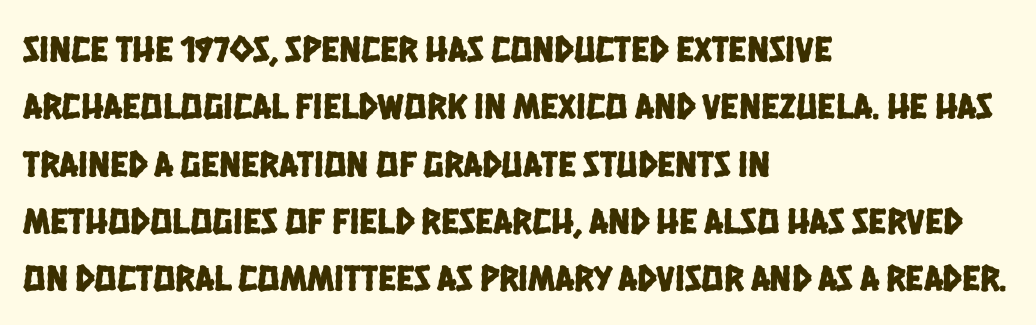
The image shows 37 px condensed sans-serif type; set left-aligned, normal line spacing (1.55x), normal letter spacing, not underlined; low stroke contrast and a large x-height.
